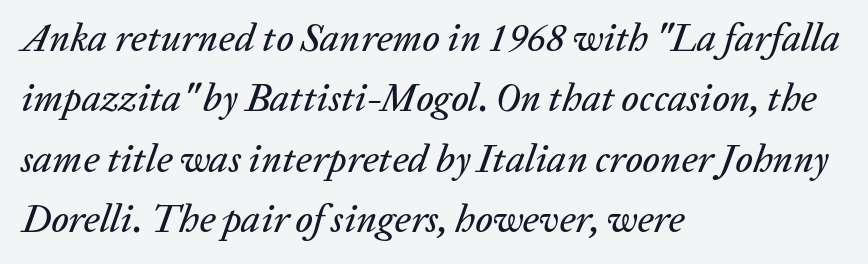
The image shows 39 px text type, italic (leaning right); set left-aligned, normal line spacing (1.55x), normal letter spacing, not underlined; low stroke contrast and a medium x-height.
